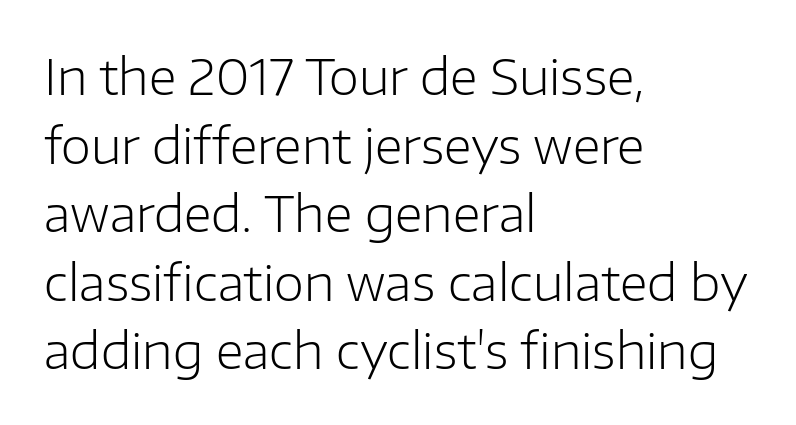
The face used here is proportionally spaced, like ordinary book or web type. Interline gaps are of average width in this sample. Nope, not italic — everything's standing straight. Short note: letters normally spaced. Words float on clear page, feet unadorned.
